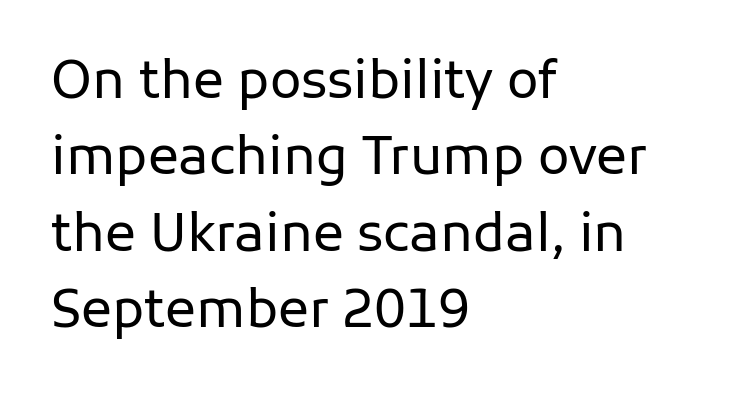
The lettering stays uniformly vertical, giving the passage a roman look. Stroke terminals: plain, sans-serif. Horizontal alignment here is leftward, the default for most running prose. Each word holds together tightly as a unit, with standard inter-letter gaps.
